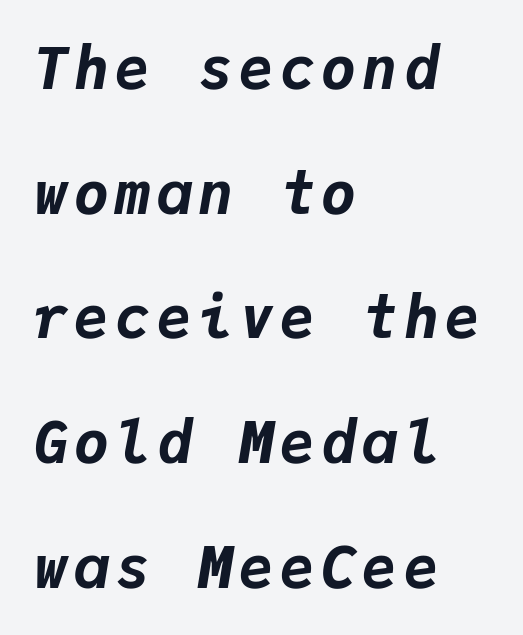
The image shows 58 px bold type, italic (leaning right), monospaced; set left-aligned, loose line spacing (2.15x), not underlined; low stroke contrast and a medium x-height.
